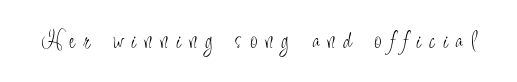
{"bold": "no", "underline": "no", "letter_spacing": "wide", "letter_spacing_em": 0.33, "glyph_px": 26}
